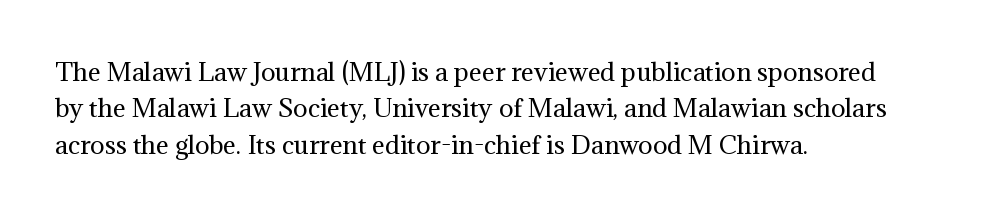
The foot of each line stays bare and open. These lines stack with their left ends in a neat column. Italic: no, the glyphs are upright roman. These lines sit exactly where default settings would place them.
